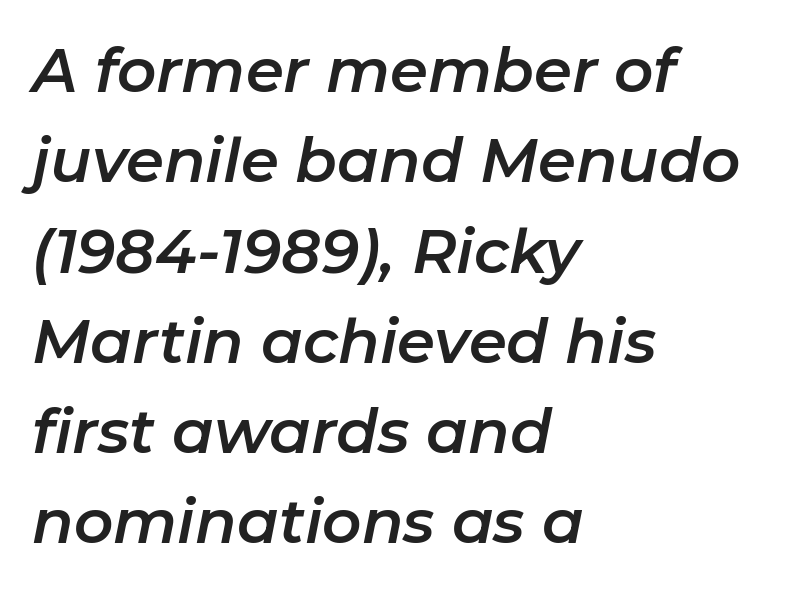
{"italic": "yes", "lean": "right", "slant_degrees": 11, "width": "normal", "stroke_contrast": "low", "x_height": "medium", "monospaced": "no", "underline": "no", "align": "left", "line_spacing": "normal", "line_spacing_ratio": 1.48, "letter_spacing": "normal", "letter_spacing_em": 0.0, "glyph_px": 61}
